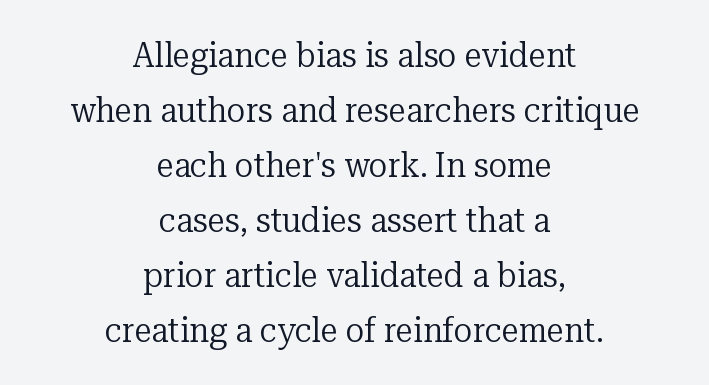
The image shows 35 px regular-weight serif type, upright; set centered, normal line spacing (1.57x), normal letter spacing, not underlined; low stroke contrast and a medium x-height.
